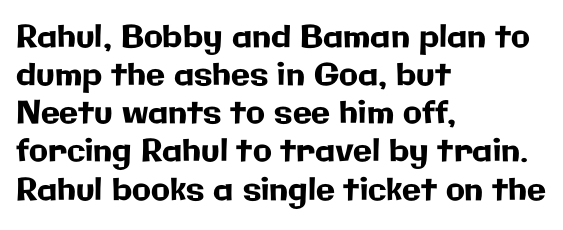
Q: Is the text italic (slanted)? A: No, it is upright.
Q: Is the typeface a serif or a sans-serif typeface? A: Sans-serif.
Q: Is the text underlined? A: No.
Q: How is the paragraph aligned? A: Left-aligned.
Q: Is the spacing between letters normal or unusually wide? A: Normal.
Q: Width (condensed, normal, or wide)? A: Normal.
Q: Stroke contrast? A: Low.
Q: x-height? A: Medium.
Q: Monospaced? A: No.
